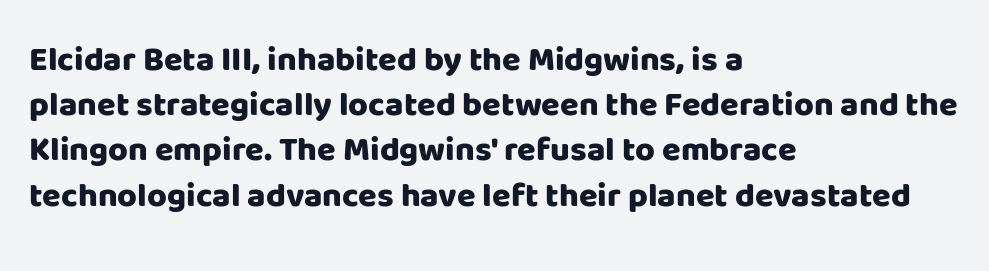
Q: Is the text bold? A: Yes.
Q: Is the text italic (slanted)? A: No, it is upright.
Q: Is the typeface a serif or a sans-serif typeface? A: Sans-serif.
Q: Is the text underlined? A: No.
Q: How is the paragraph aligned? A: Left-aligned.
Q: Is the spacing between letters normal or unusually wide? A: Normal.
Q: Is the spacing between lines tight, normal or loose? A: Normal.
Q: Width (condensed, normal, or wide)? A: Normal.
Q: Stroke contrast? A: Low.
Q: x-height? A: Large.
Q: Monospaced? A: No.
